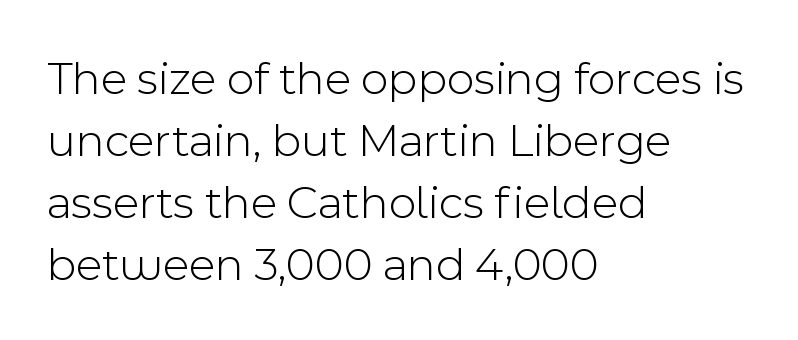
{"serif": "no", "italic": "no", "bold": "no", "weight": "light", "width": "normal", "x_height": "medium", "monospaced": "no", "underline": "no", "align": "left", "line_spacing": "normal", "line_spacing_ratio": 1.29, "letter_spacing": "normal", "letter_spacing_em": 0.0, "glyph_px": 48}
